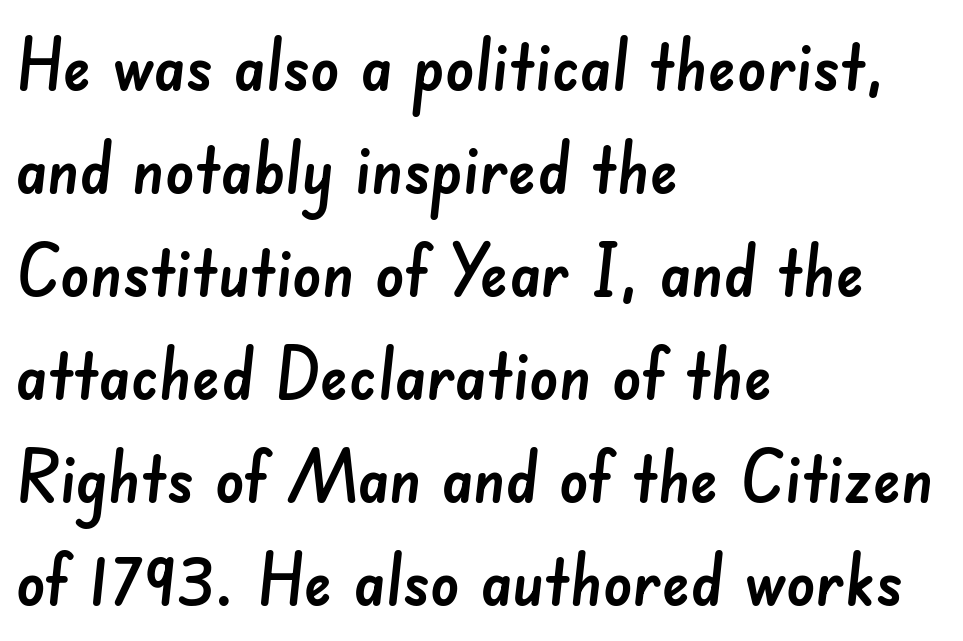
{"serif": "no", "width": "normal", "stroke_contrast": "low", "x_height": "small", "monospaced": "no", "underline": "no", "align": "left", "line_spacing": "normal", "line_spacing_ratio": 1.43, "letter_spacing": "normal", "letter_spacing_em": 0.0, "glyph_px": 72}
